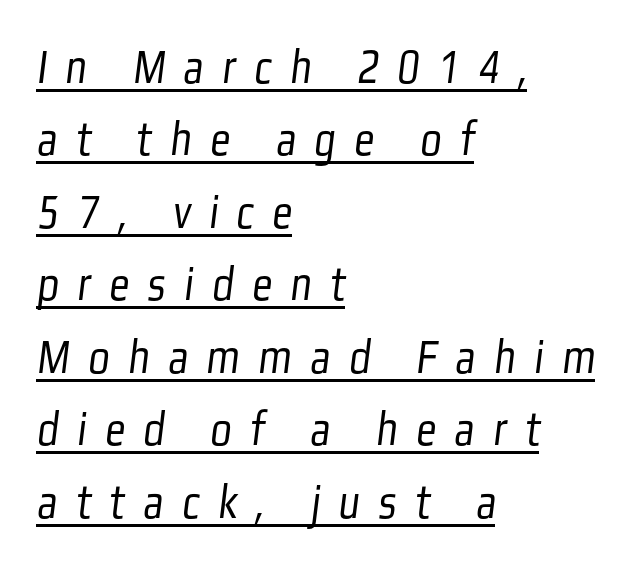
Proportional: the letters do not fall into vertical columns. Students, observe the line beneath the letters — that is underlining. Are there feet on the stems? There aren't — it's a sans. Horizontal bands of white between lines are of average thickness. Here the glyphs are tracked loosely, breaking word shapes into spaced letters.
